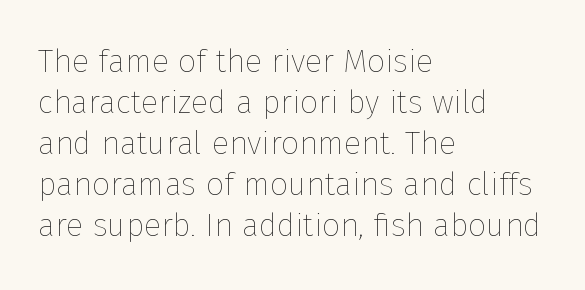
The image shows 32 px thin type, upright; set left-aligned, normal line spacing (1.28x), normal letter spacing, not underlined; low stroke contrast and a medium x-height.
